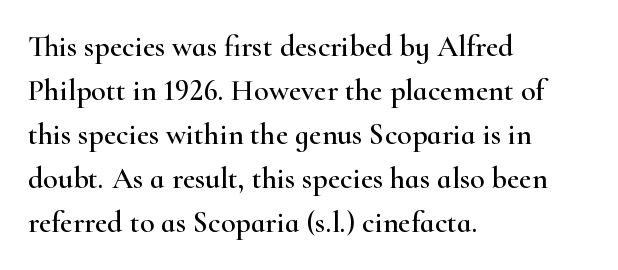
This sample has the flowing, uneven cadence of proportional lettering. Rendered with straight, roman letterforms. Type without underlining. A typesetter would call this leading conventional body-copy spacing.
